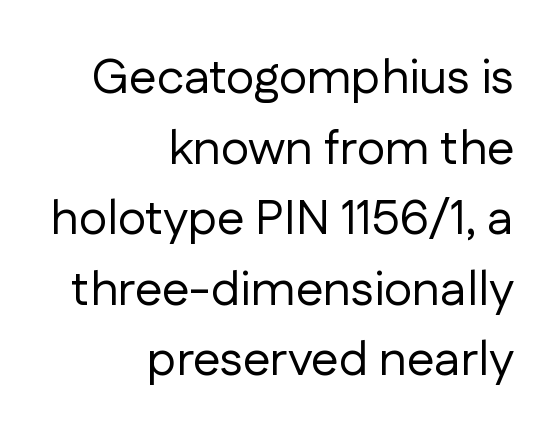
Summary of vertical rhythm: regular, with standard interline spacing. Here the glyphs are tracked normally, forming tight word shapes. Ink coverage per letter is moderate at most. Here the designer chose a conventional face with non-uniform glyph widths.
